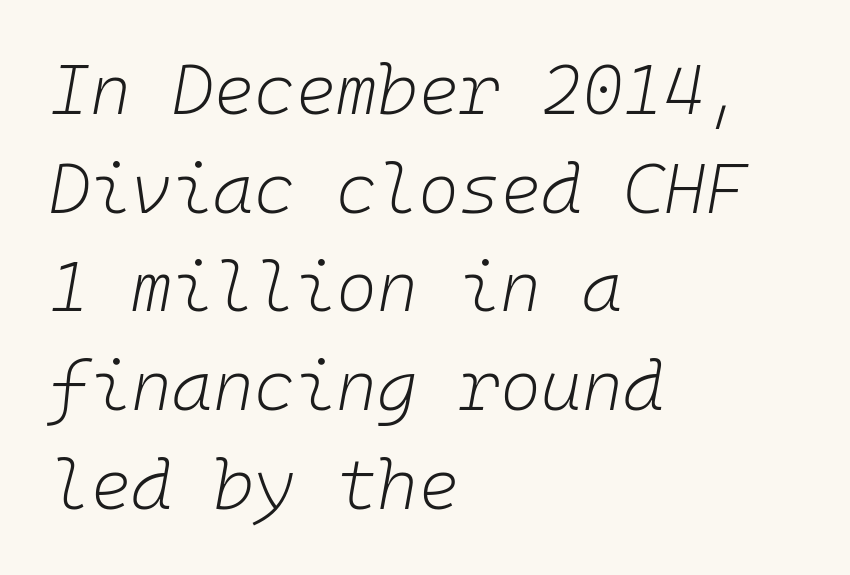
{"italic": "yes", "lean": "right", "slant_degrees": 10, "bold": "no", "weight": "light", "width": "normal", "stroke_contrast": "low", "x_height": "medium", "monospaced": "yes", "underline": "no", "align": "left", "line_spacing": "normal", "line_spacing_ratio": 1.41, "letter_spacing": "normal", "letter_spacing_em": 0.0, "glyph_px": 70}
